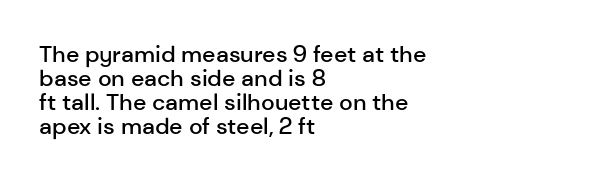
The image shows 23 px text type, upright; set left-aligned, tight line spacing (1.04x), normal letter spacing, not underlined.
